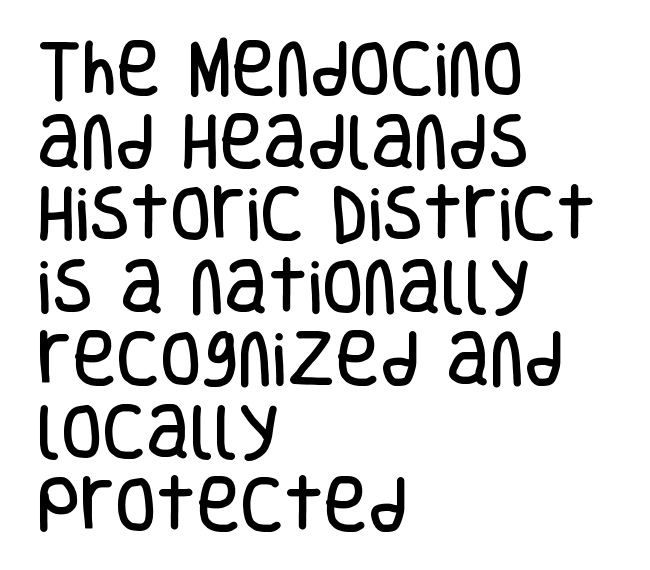
The lines in this sample share a left origin and differ only in where they stop. Here the designer chose a conventional face with non-uniform glyph widths. The characters display no serif detailing; their extremities are plain. The letters stand straight up with perfectly vertical stems. Type without underlining. Spacing between characters is what you'd get straight out of the box.
